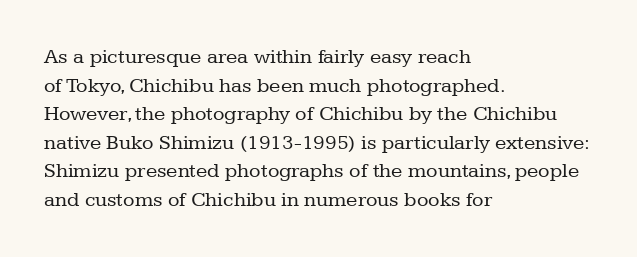
The image shows 21 px text type, upright; set left-aligned, normal line spacing (1.36x), normal letter spacing, not underlined.
